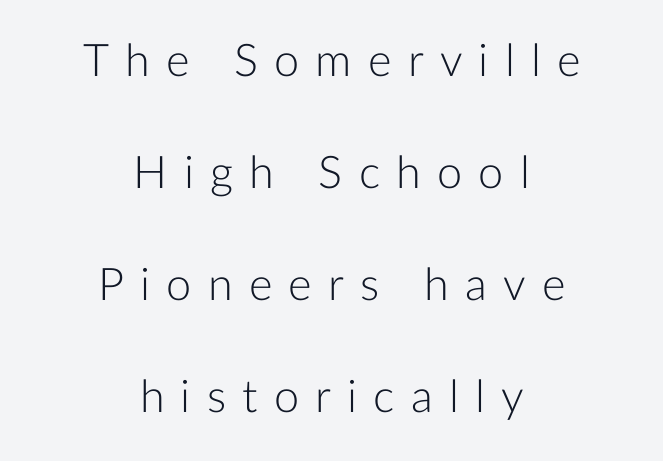
The image shows 45 px light sans-serif type, upright; set centered, loose line spacing (2.49x), unusually wide letter spacing (+0.36 em), not underlined; low stroke contrast and a medium x-height.
